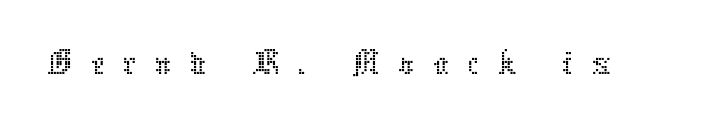
Q: Is the text bold? A: No.
Q: Is the text italic (slanted)? A: No, it is upright.
Q: Is the text underlined? A: No.
Q: Is the spacing between letters normal or unusually wide? A: Unusually wide.
Q: Width (condensed, normal, or wide)? A: Normal.
Q: Stroke contrast? A: Low.
Q: x-height? A: Medium.
Q: Monospaced? A: No.
